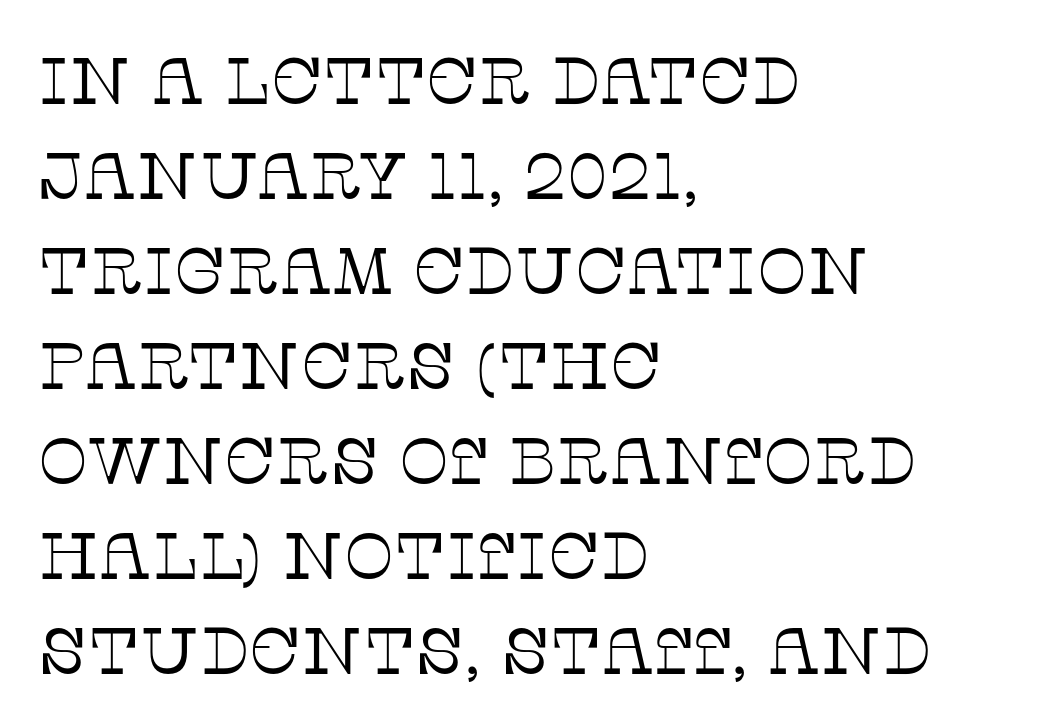
The image shows 66 px thin serif type, upright; set left-aligned, normal line spacing (1.44x), normal letter spacing, not underlined; low stroke contrast and a large x-height.
